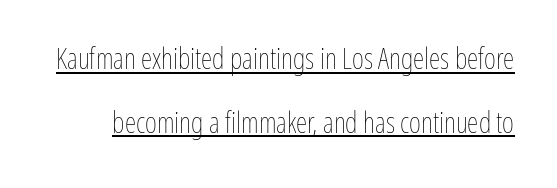
Q: Is the text bold? A: No.
Q: Is the text italic (slanted)? A: No, it is upright.
Q: Is the text underlined? A: Yes.
Q: Is the spacing between letters normal or unusually wide? A: Normal.
Q: Is the spacing between lines tight, normal or loose? A: Loose.
Q: Width (condensed, normal, or wide)? A: Condensed.
Q: Stroke contrast? A: Low.
Q: x-height? A: Medium.
Q: Monospaced? A: No.
